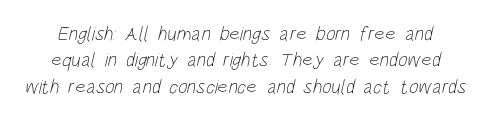
Q: Is the text bold? A: No.
Q: Is the text underlined? A: No.
Q: Is the spacing between letters normal or unusually wide? A: Normal.
Q: Is the spacing between lines tight, normal or loose? A: Normal.
